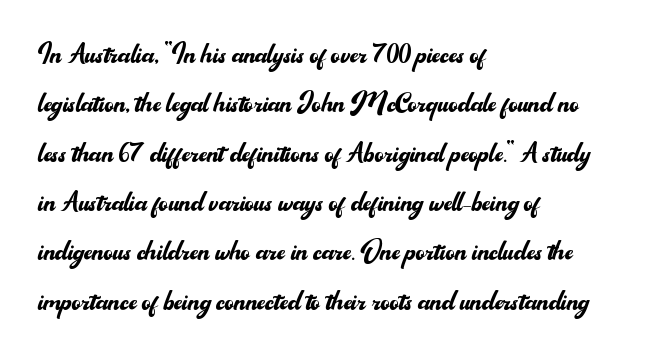
{"serif": "no", "bold": "no", "weight": "regular", "width": "normal", "stroke_contrast": "medium", "x_height": "small", "monospaced": "no", "underline": "no", "align": "left", "line_spacing": "normal", "line_spacing_ratio": 1.41, "letter_spacing": "normal", "letter_spacing_em": 0.0, "glyph_px": 35}
